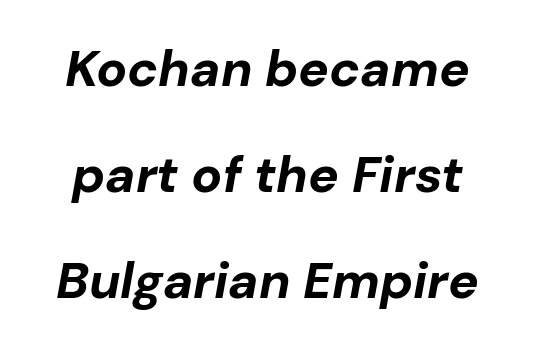
Q: Is the text bold? A: Yes.
Q: Is the text italic (slanted)? A: Yes, it leans right by about 10 degrees.
Q: Is the text underlined? A: No.
Q: Is the spacing between letters normal or unusually wide? A: Normal.
Q: Is the spacing between lines tight, normal or loose? A: Loose.
Q: Width (condensed, normal, or wide)? A: Normal.
Q: Stroke contrast? A: Low.
Q: x-height? A: Medium.
Q: Monospaced? A: No.
